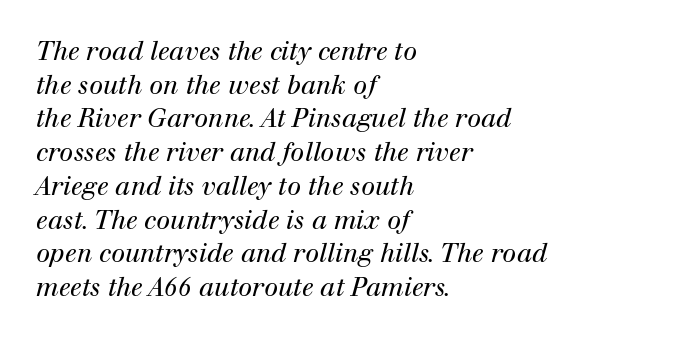
{"italic": "yes", "lean": "right", "slant_degrees": 12, "bold": "no", "underline": "no", "align": "left", "line_spacing": "normal", "line_spacing_ratio": 1.35, "letter_spacing": "normal", "letter_spacing_em": 0.0, "glyph_px": 25}
